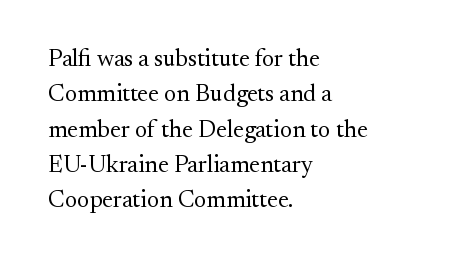
{"italic": "no", "bold": "no", "underline": "no", "align": "left", "line_spacing": "normal", "line_spacing_ratio": 1.47, "letter_spacing": "normal", "letter_spacing_em": 0.0, "glyph_px": 24}
